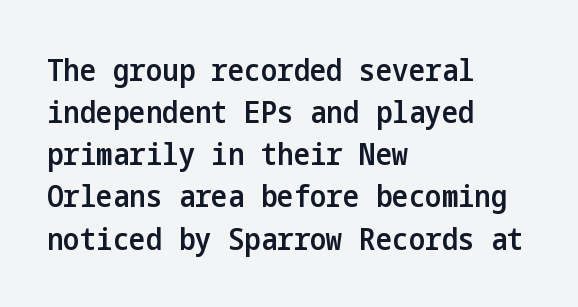
{"serif": "no", "italic": "no", "bold": "semi", "weight": "semibold", "width": "condensed", "stroke_contrast": "low", "x_height": "medium", "underline": "no", "align": "left", "line_spacing": "normal", "line_spacing_ratio": 1.36, "letter_spacing": "normal", "letter_spacing_em": 0.0, "glyph_px": 31}
